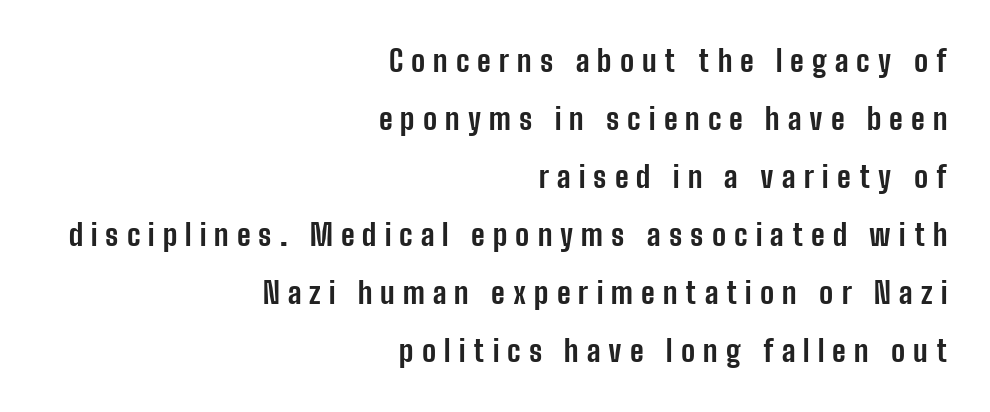
{"serif": "no", "italic": "no", "bold": "yes", "weight": "bold", "width": "condensed", "stroke_contrast": "low", "x_height": "medium", "monospaced": "no", "underline": "no", "align": "right", "line_spacing": "loose", "line_spacing_ratio": 2.0, "letter_spacing": "wide", "letter_spacing_em": 0.28, "glyph_px": 29}
